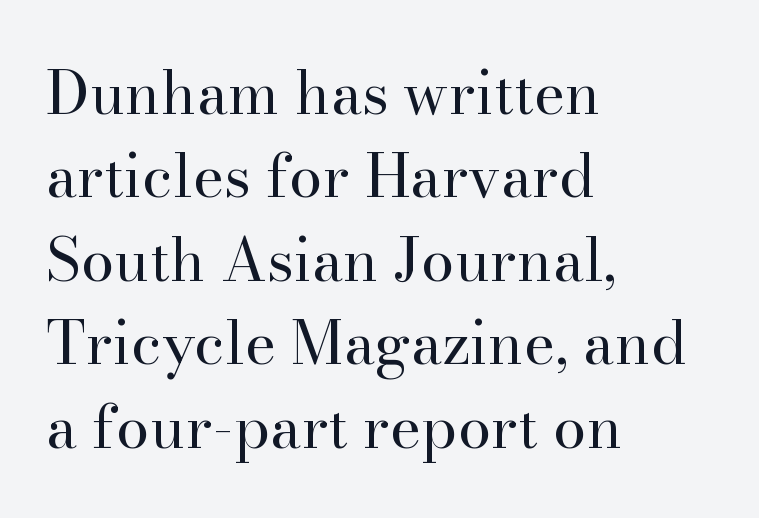
The lines sit at an ordinary, default distance from one another. All the whitespace from short lines collects on the right. You could not count columns in this text — the font is proportionally spaced. Style check: upright.
